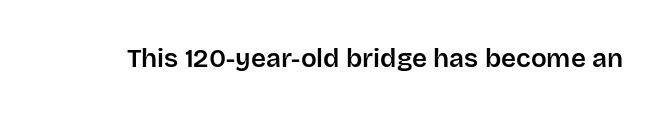
{"italic": "no", "underline": "no", "letter_spacing": "normal", "letter_spacing_em": 0.0, "glyph_px": 26}
